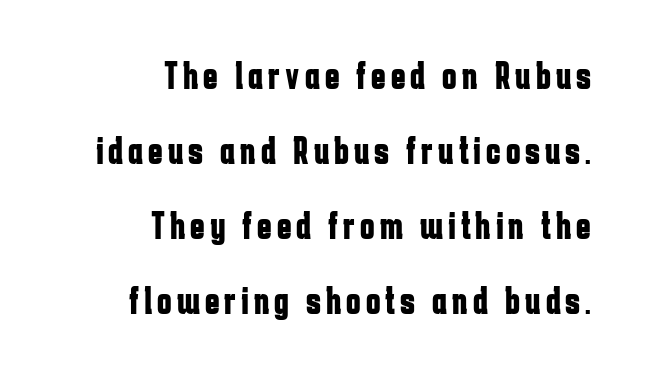
All the whitespace from short lines collects on the left. You can tell from the bare stems that sans-serif type was used. Think of a printed novel: that variable character pitch is what you see here. Unlike italic type, these characters show no tilt at all. I'd describe the lettering as bold — thick and assertive. Check the space under the baseline: it is left empty.
